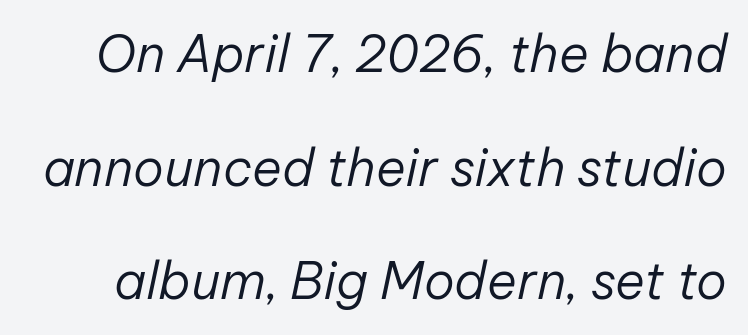
Slant detected: the letters are inclined. The space beneath each line is pristine and unruled. The typesetting does not lean heavy: it is not bold. The passage shown is typed in a proportional face where columns would drift. Widely set lines give the paragraph a tall, airy silhouette. The letters sit at their default tracking, neither squeezed nor spread.
